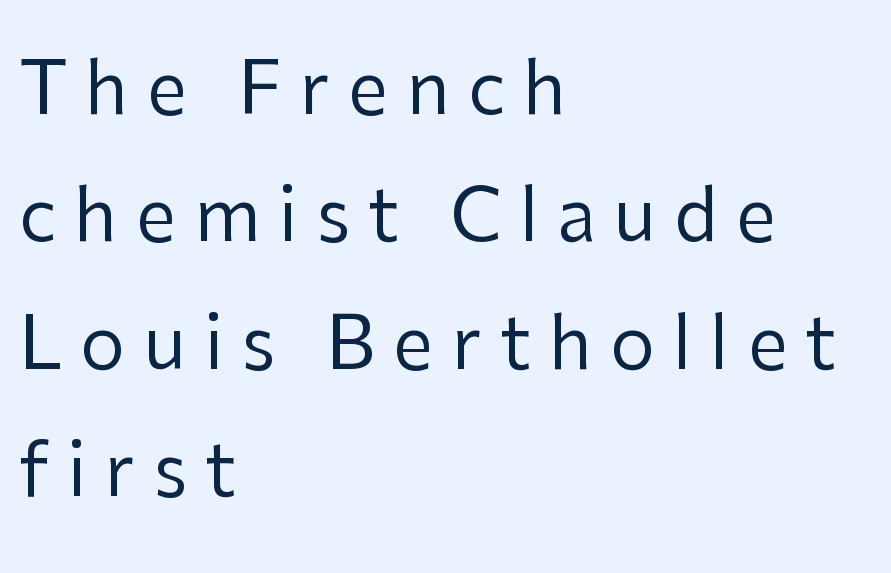
The image shows 72 px regular-weight sans-serif type, upright; set left-aligned, line spacing 1.77x, unusually wide letter spacing (+0.25 em), not underlined; low stroke contrast and a medium x-height.
